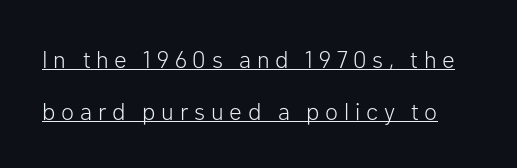
How are the letters spaced? Widely, with obvious added tracking. Compared with a typical body face, this is equally light or lighter still. This sample trades compactness for vertical openness between lines. This sample carries an underscore along the baseline area.
